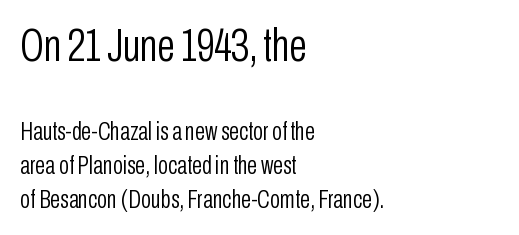
The image shows 46 px light, condensed sans-serif type, upright; set left-aligned, normal line spacing (1.31x), normal letter spacing, not underlined; the first (top) block is 1.77x larger; low stroke contrast and a medium x-height.
